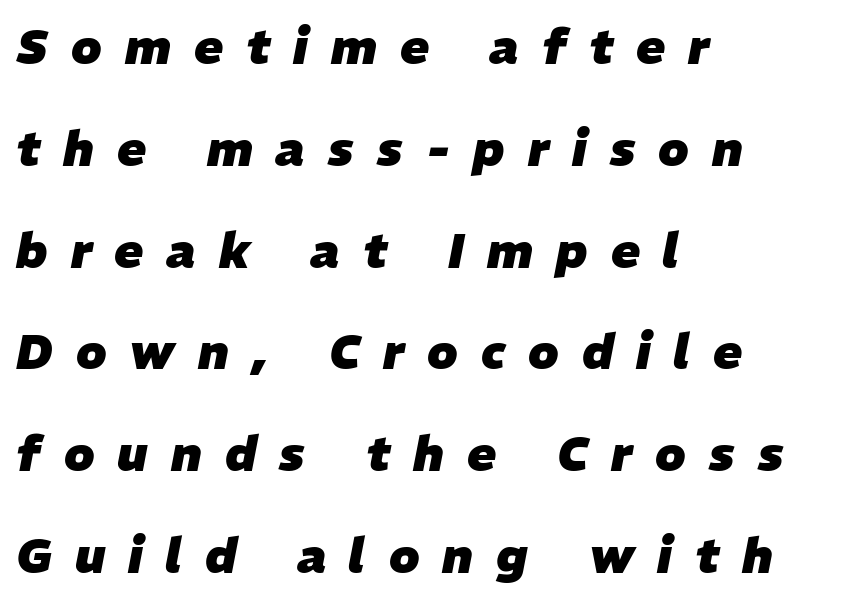
Regarding leading, the lines here are spaced well apart. Inter-character spacing is expanded well beyond the font's built-in metrics. This rendering features lettering with no underline. These lines are rendered in a variable-pitch font. Does the lettering tilt? It does — this is italic. Weight: bold.
